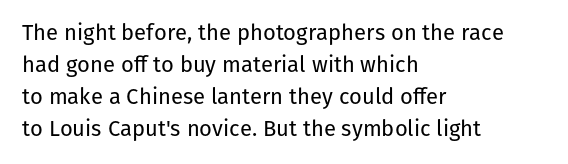
{"italic": "no", "bold": "no", "underline": "no", "align": "left", "line_spacing": "normal", "line_spacing_ratio": 1.46, "letter_spacing": "normal", "letter_spacing_em": 0.0, "glyph_px": 22}
